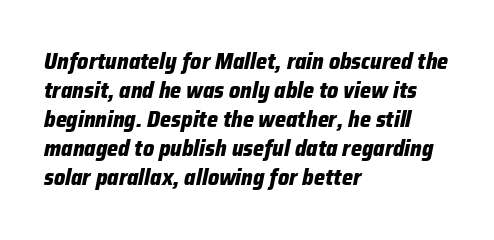
The image shows 22 px bold type, italic (leaning right); set left-aligned, normal line spacing (1.32x), normal letter spacing, not underlined.
